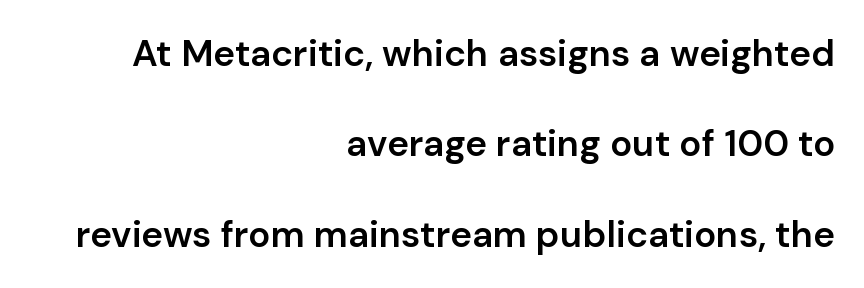
The image shows 37 px semibold sans-serif type, upright; set right-aligned, loose line spacing (2.44x), normal letter spacing, not underlined; low stroke contrast and a medium x-height.
